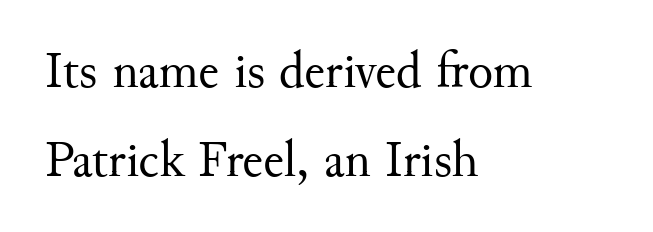
{"serif": "yes", "italic": "no", "bold": "no", "weight": "regular", "width": "normal", "stroke_contrast": "medium", "x_height": "small", "monospaced": "no", "underline": "no", "align": "left", "line_spacing_ratio": 1.71, "letter_spacing": "normal", "letter_spacing_em": 0.0, "glyph_px": 52}
